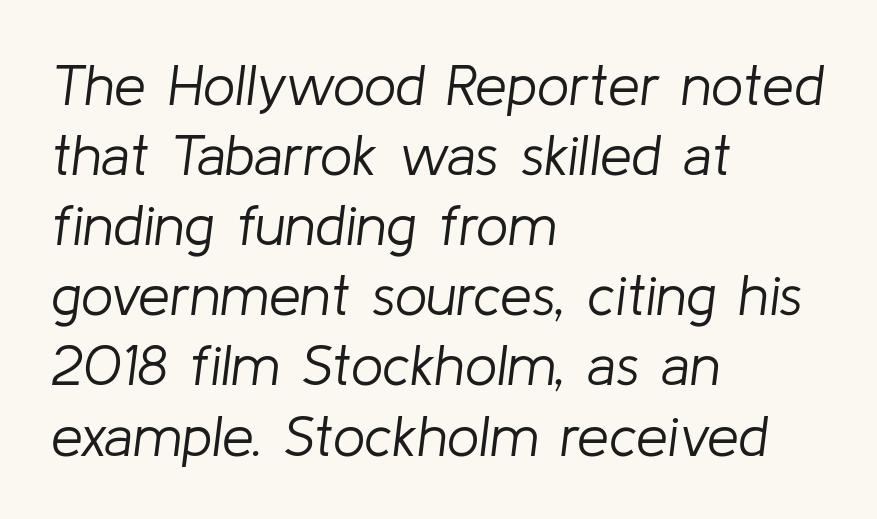
Q: Is the text bold? A: No.
Q: Is the text italic (slanted)? A: Yes, it leans right by about 8 degrees.
Q: Is the text underlined? A: No.
Q: How is the paragraph aligned? A: Left-aligned.
Q: Is the spacing between letters normal or unusually wide? A: Normal.
Q: Width (condensed, normal, or wide)? A: Normal.
Q: Stroke contrast? A: Low.
Q: x-height? A: Medium.
Q: Monospaced? A: No.
